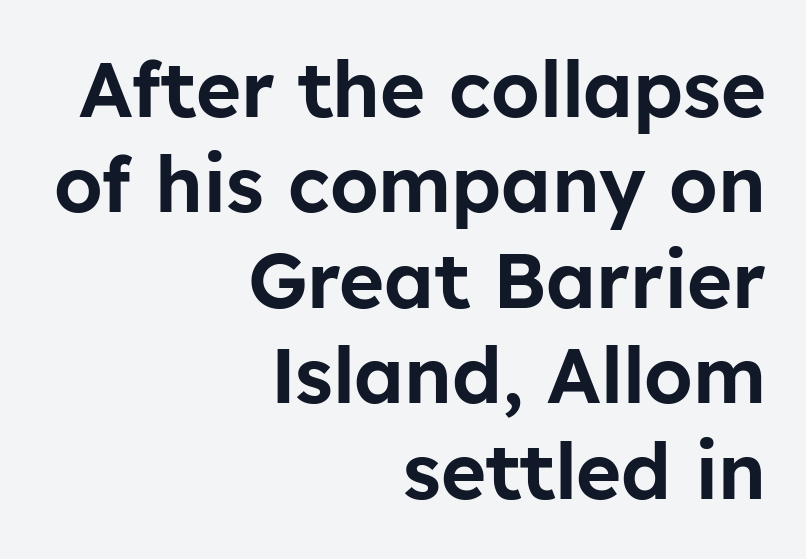
The image shows 77 px sans-serif type, upright; set right-aligned, line spacing 1.24x, normal letter spacing, not underlined; low stroke contrast and a medium x-height.
